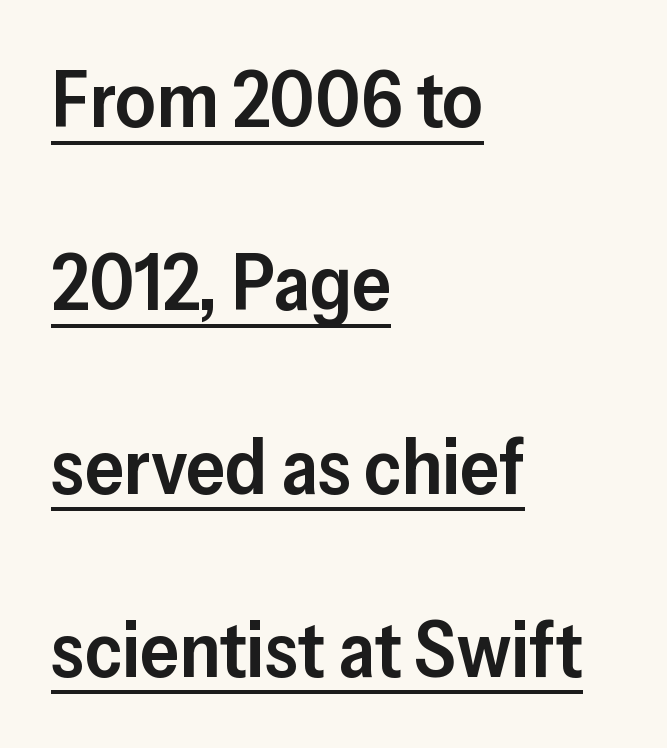
The image shows 78 px semibold sans-serif type, upright; set left-aligned, loose line spacing (2.35x), normal letter spacing, underlined; low stroke contrast and a medium x-height.
